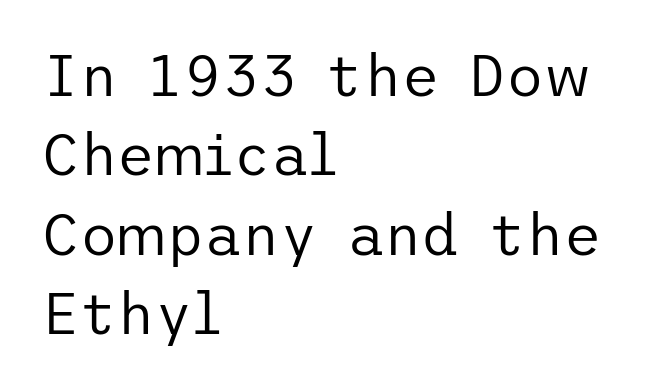
{"serif": "no", "italic": "no", "bold": "no", "weight": "regular", "width": "normal", "stroke_contrast": "low", "x_height": "medium", "underline": "no", "align": "left", "line_spacing": "normal", "line_spacing_ratio": 1.37, "letter_spacing": "normal", "letter_spacing_em": 0.0, "glyph_px": 58}
